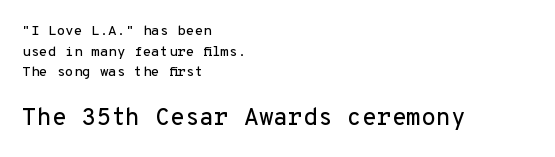
The image shows 24 px text type, upright; set left-aligned, normal line spacing (1.47x), normal letter spacing, not underlined; the second (bottom) block is 1.71x larger.
